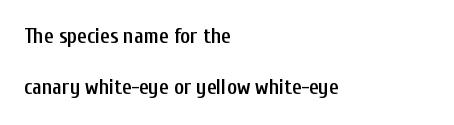
{"italic": "no", "bold": "semi", "underline": "no", "align": "left", "line_spacing": "loose", "line_spacing_ratio": 2.44, "letter_spacing": "normal", "letter_spacing_em": 0.0, "glyph_px": 21}
